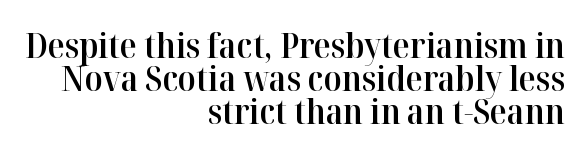
The image shows 35 px semibold serif type, upright; set right-aligned, tight line spacing (0.95x), normal letter spacing, not underlined; high stroke contrast and a medium x-height.
